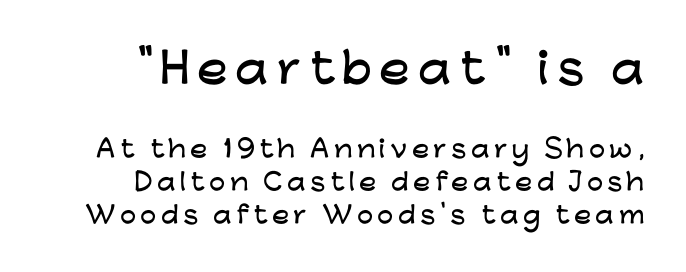
A typesetter would label this face a sans. Does the lettering tilt? It doesn't — this is upright. The space beneath each line is pristine and unruled. Looks like regular typesetting: each glyph gets only the width it needs. The rendering anchors every line to the right-hand side. Is the lower block the larger one? No — the upper block carries the bigger type.
